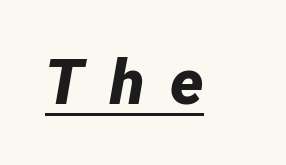
Q: Is the text bold? A: Yes.
Q: Is the text italic (slanted)? A: Yes, it leans right by about 12 degrees.
Q: Is the text underlined? A: Yes.
Q: Is the spacing between letters normal or unusually wide? A: Unusually wide.
Q: Width (condensed, normal, or wide)? A: Normal.
Q: Stroke contrast? A: Low.
Q: x-height? A: Medium.
Q: Monospaced? A: No.
